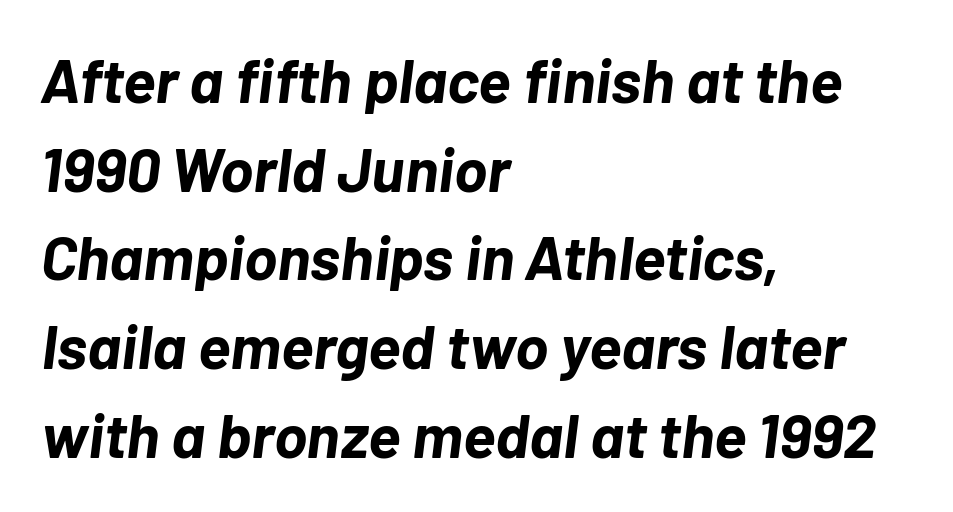
The gaps between neighbouring characters are ordinary and unremarkable. Any mark beneath the type? The region is blank. The passage shown is emphatically bold. Proportional: the letters do not fall into vertical columns. Characters are canted at an angle relative to the baseline's perpendicular. The space between consecutive lines is moderate.
